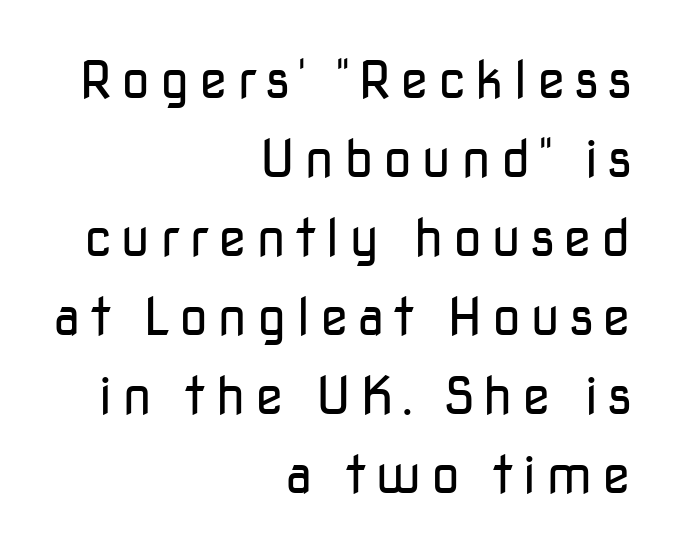
Q: Is the text bold? A: No.
Q: Is the text italic (slanted)? A: No, it is upright.
Q: Is the typeface a serif or a sans-serif typeface? A: Sans-serif.
Q: Is the text underlined? A: No.
Q: How is the paragraph aligned? A: Right-aligned.
Q: Is the spacing between lines tight, normal or loose? A: Normal.
Q: Width (condensed, normal, or wide)? A: Normal.
Q: Stroke contrast? A: Low.
Q: x-height? A: Medium.
Q: Monospaced? A: No.
